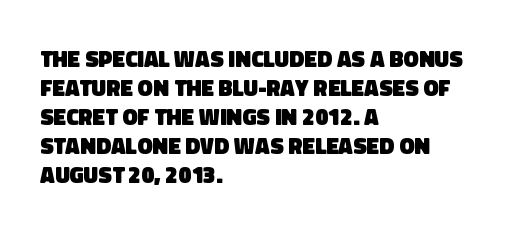
Descenders hang freely into open space. This block has exactly the height ordinary leading produces. Students, note that the glyphs here touch the page at normal intervals. I'd describe the lettering as bold — thick and assertive.
